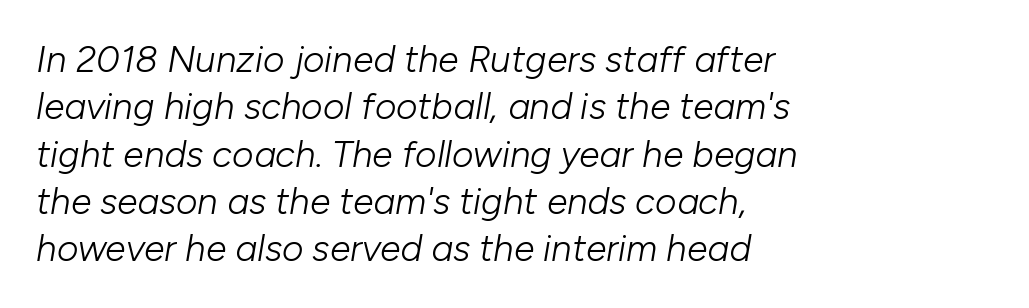
The image shows 37 px light type, italic (leaning right); set left-aligned, normal line spacing (1.28x), normal letter spacing, not underlined; low stroke contrast and a medium x-height.
